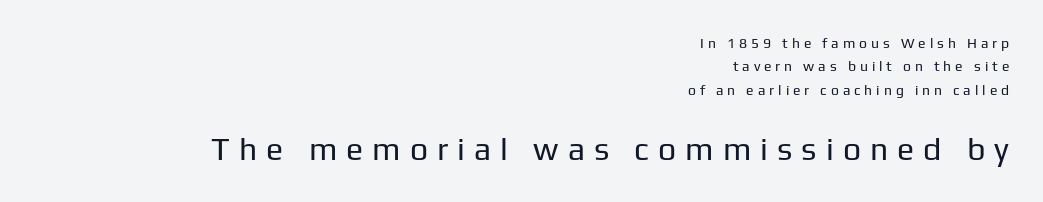
The image shows 32 px regular-weight sans-serif type, upright; set right-aligned, normal line spacing (1.67x), unusually wide letter spacing (+0.28 em), not underlined; the second (bottom) block is 2.29x larger; low stroke contrast and a medium x-height.
